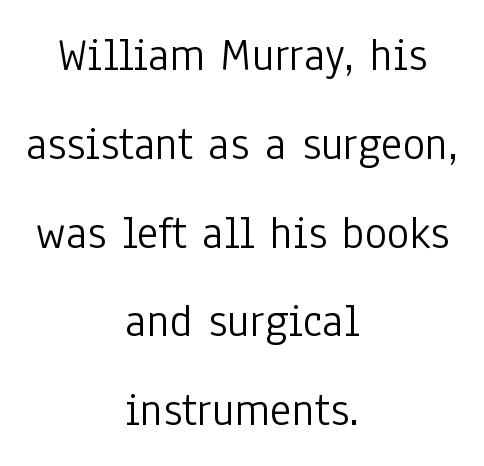
{"serif": "no", "italic": "no", "bold": "no", "weight": "light", "width": "condensed", "stroke_contrast": "low", "x_height": "medium", "monospaced": "no", "underline": "no", "align": "center", "line_spacing_ratio": 1.89, "letter_spacing": "normal", "letter_spacing_em": 0.0, "glyph_px": 47}
